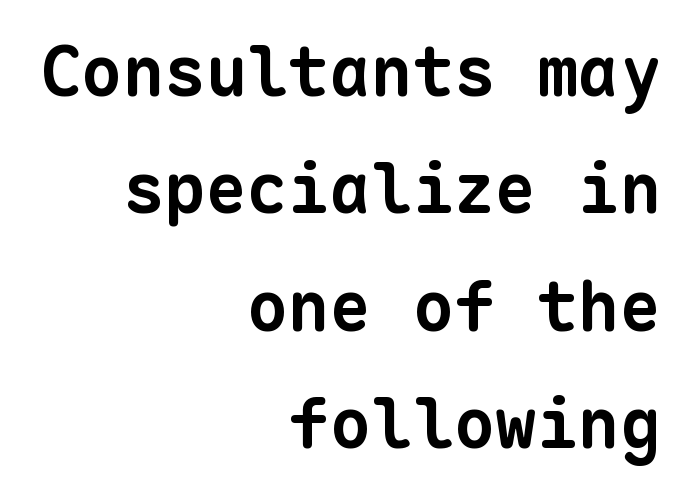
Q: Is the text bold? A: Yes.
Q: Is the typeface a serif or a sans-serif typeface? A: Sans-serif.
Q: Is the text underlined? A: No.
Q: How is the paragraph aligned? A: Right-aligned.
Q: Is the spacing between letters normal or unusually wide? A: Normal.
Q: Is the spacing between lines tight, normal or loose? A: Normal.
Q: Width (condensed, normal, or wide)? A: Normal.
Q: Stroke contrast? A: Low.
Q: x-height? A: Medium.
Q: Monospaced? A: Yes.
